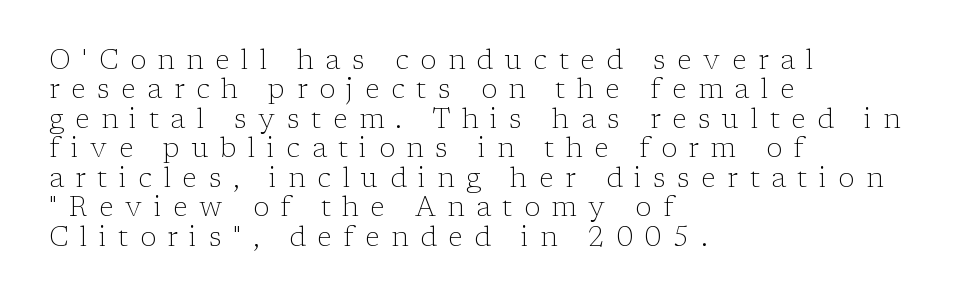
The image shows 27 px text type, upright; set left-aligned, tight line spacing (1.09x), unusually wide letter spacing (+0.43 em), not underlined.
